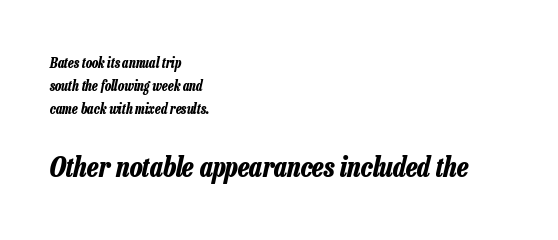
Q: Is the text bold? A: Yes.
Q: Is the text italic (slanted)? A: Yes, it leans right by about 13 degrees.
Q: Is the text underlined? A: No.
Q: How is the paragraph aligned? A: Left-aligned.
Q: Is the spacing between letters normal or unusually wide? A: Normal.
Q: Is the spacing between lines tight, normal or loose? A: Normal.
Q: Which block of text is set in a larger size, the first (top) or the second (bottom)? A: The second (bottom) one.
Q: Width (condensed, normal, or wide)? A: Condensed.
Q: Stroke contrast? A: Low.
Q: x-height? A: Medium.
Q: Monospaced? A: No.
